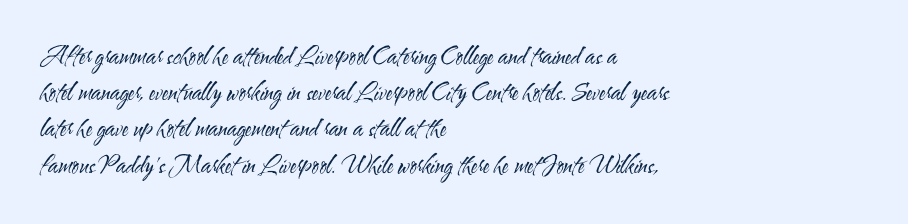
Default kerning and tracking; the words read as compact shapes. This rendering uses left alignment, leaving the right contour irregular. Students, observe: this is what conventionally led text looks like. Each stroke keeps to a modest, everyday thickness or less. Honestly, there is no underline to notice here at all.
